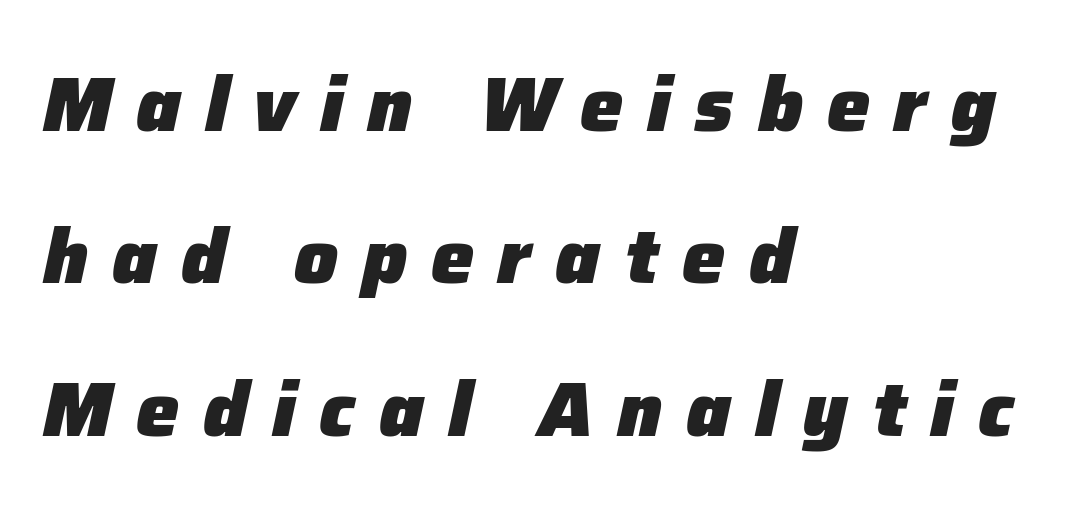
{"italic": "yes", "lean": "right", "slant_degrees": 12, "bold": "yes", "weight": "heavy", "width": "normal", "stroke_contrast": "low", "x_height": "medium", "monospaced": "no", "underline": "no", "align": "left", "line_spacing": "loose", "line_spacing_ratio": 1.98, "letter_spacing": "wide", "letter_spacing_em": 0.31, "glyph_px": 77}
